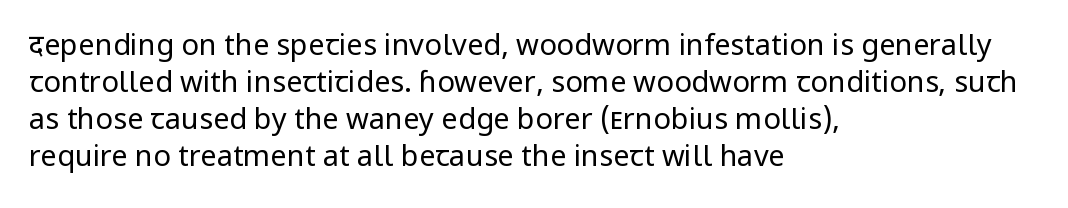
Q: Is the text bold? A: No.
Q: Is the text italic (slanted)? A: No, it is upright.
Q: Is the typeface a serif or a sans-serif typeface? A: Sans-serif.
Q: Is the text underlined? A: No.
Q: How is the paragraph aligned? A: Left-aligned.
Q: Is the spacing between letters normal or unusually wide? A: Normal.
Q: Is the spacing between lines tight, normal or loose? A: Normal.
Q: Width (condensed, normal, or wide)? A: Normal.
Q: Stroke contrast? A: Low.
Q: x-height? A: Medium.
Q: Monospaced? A: No.
